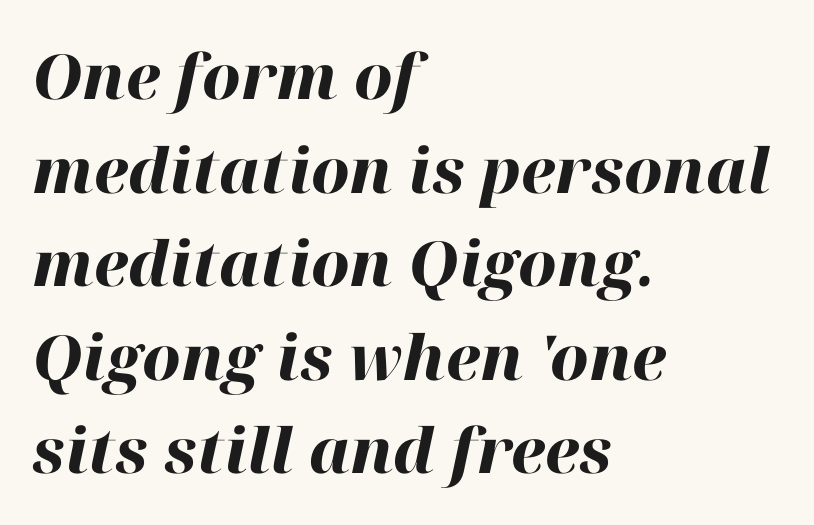
{"italic": "yes", "lean": "right", "slant_degrees": 12, "bold": "yes", "weight": "heavy", "width": "normal", "stroke_contrast": "high", "x_height": "medium", "monospaced": "no", "underline": "no", "align": "left", "line_spacing": "normal", "line_spacing_ratio": 1.51, "letter_spacing": "normal", "letter_spacing_em": 0.0, "glyph_px": 62}
